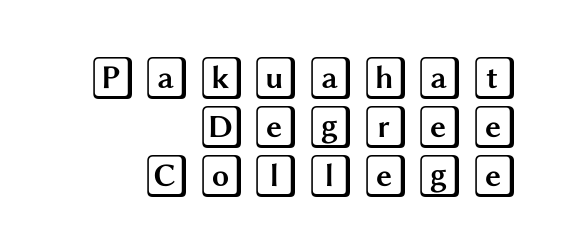
{"italic": "no", "width": "wide", "x_height": "large", "underline": "no", "align": "right", "line_spacing": "tight", "line_spacing_ratio": 1.11, "glyph_px": 44}
